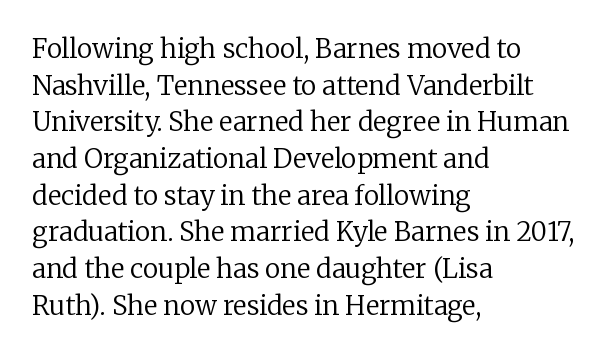
In CSS terms this would be text-align: left. The words here are not underlined. The font is comparable to plain body text, perhaps lighter. Every character sits straight up, as roman type does. The vertical gap from one line to the next is medium. Compared with typical body copy, the letter spacing here is the same.
